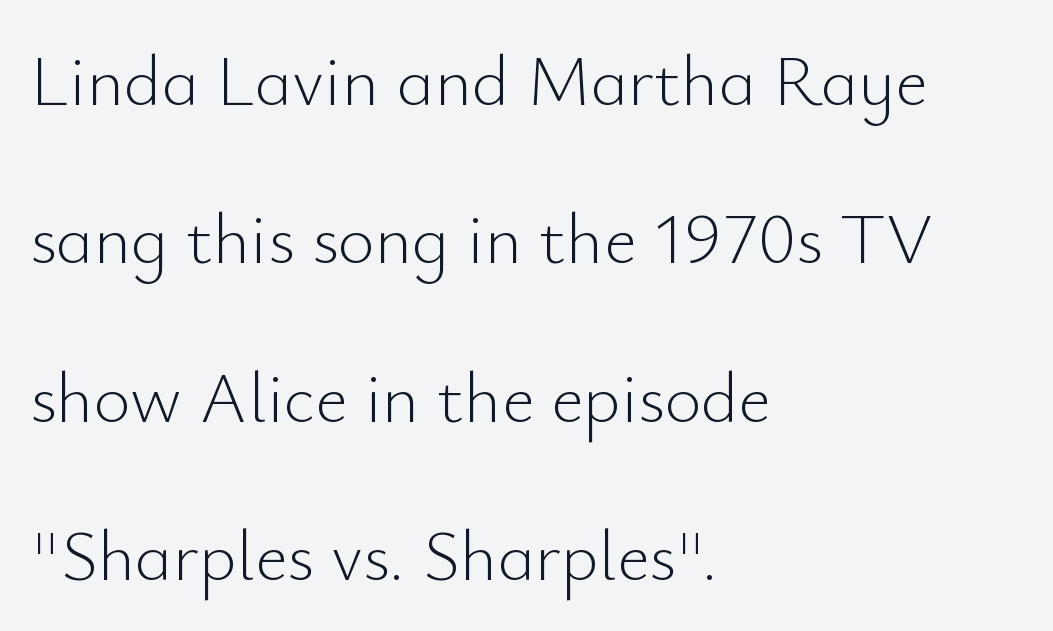
{"serif": "no", "italic": "no", "bold": "no", "weight": "light", "width": "normal", "stroke_contrast": "low", "x_height": "small", "monospaced": "no", "underline": "no", "align": "left", "line_spacing": "loose", "line_spacing_ratio": 2.23, "letter_spacing": "normal", "letter_spacing_em": 0.0, "glyph_px": 71}
